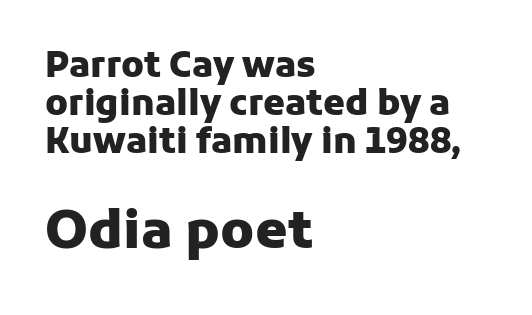
Q: Is the text bold? A: Yes.
Q: Is the text italic (slanted)? A: No, it is upright.
Q: Is the typeface a serif or a sans-serif typeface? A: Sans-serif.
Q: Is the text underlined? A: No.
Q: How is the paragraph aligned? A: Left-aligned.
Q: Is the spacing between letters normal or unusually wide? A: Normal.
Q: Is the spacing between lines tight, normal or loose? A: Tight.
Q: Which block of text is set in a larger size, the first (top) or the second (bottom)? A: The second (bottom) one.
Q: Width (condensed, normal, or wide)? A: Normal.
Q: Stroke contrast? A: Low.
Q: x-height? A: Medium.
Q: Monospaced? A: No.
